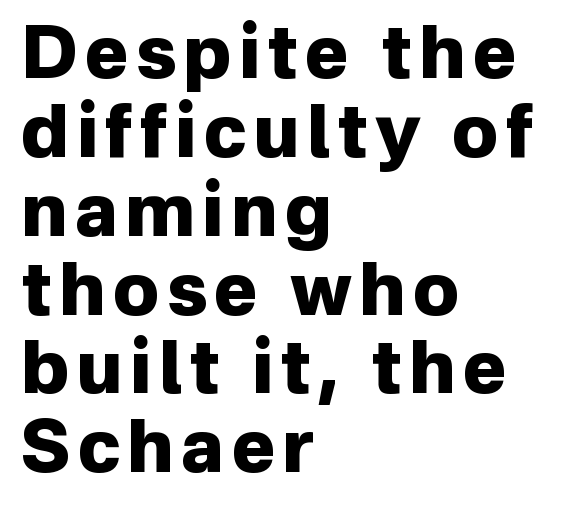
Check under the words: just untouched page. These lines are set flush left with a ragged right edge. The face used here is proportionally spaced, like ordinary book or web type. The type family on display is of the sans-serif kind. This is the regular roman posture of the typeface. Vertical spacing — tight.
